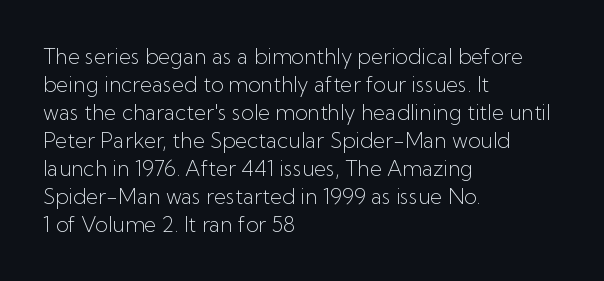
The image shows 21 px text type, upright; set left-aligned, normal line spacing (1.33x), normal letter spacing, not underlined.
